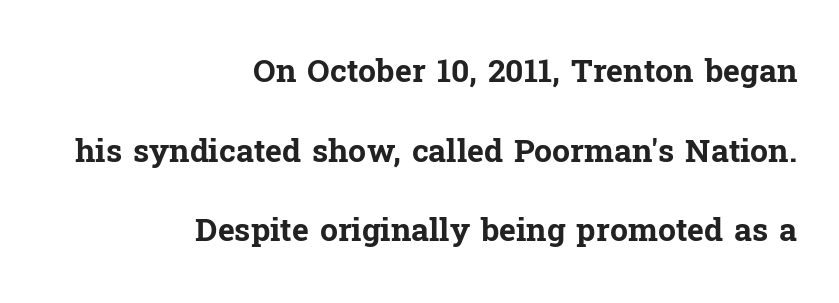
{"serif": "yes", "italic": "no", "bold": "yes", "weight": "bold", "width": "normal", "stroke_contrast": "low", "x_height": "medium", "monospaced": "no", "underline": "no", "align": "right", "line_spacing": "loose", "line_spacing_ratio": 2.49, "letter_spacing": "normal", "letter_spacing_em": 0.0, "glyph_px": 32}
